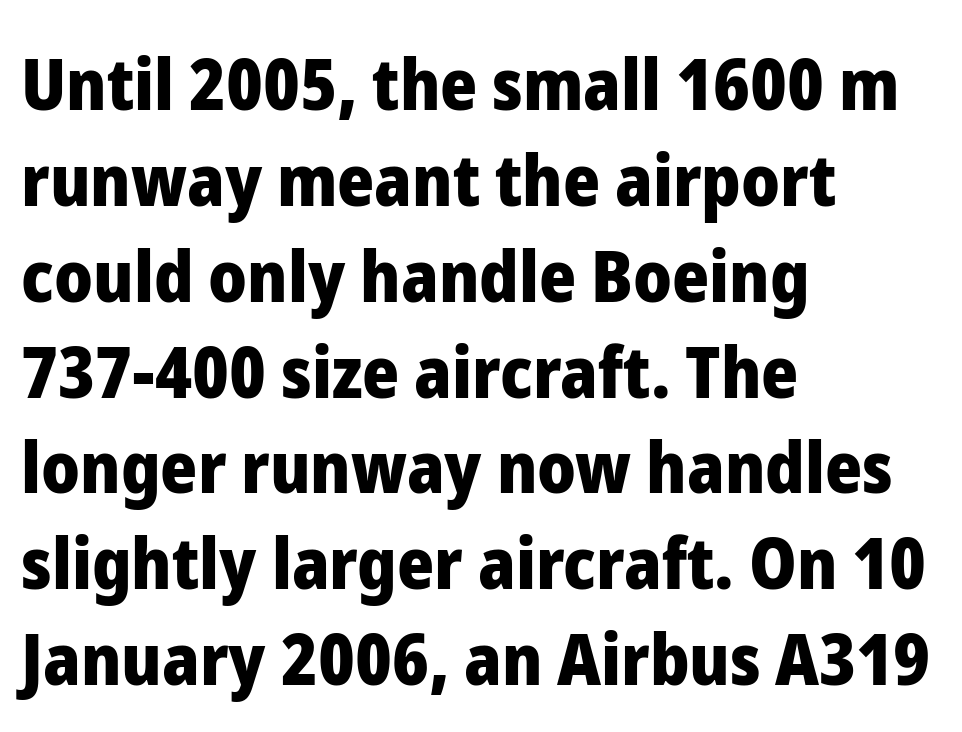
Q: Is the text bold? A: Yes.
Q: Is the text italic (slanted)? A: No, it is upright.
Q: Is the typeface a serif or a sans-serif typeface? A: Sans-serif.
Q: Is the text underlined? A: No.
Q: How is the paragraph aligned? A: Left-aligned.
Q: Is the spacing between letters normal or unusually wide? A: Normal.
Q: Is the spacing between lines tight, normal or loose? A: Normal.
Q: Width (condensed, normal, or wide)? A: Normal.
Q: Stroke contrast? A: Low.
Q: x-height? A: Medium.
Q: Monospaced? A: No.
